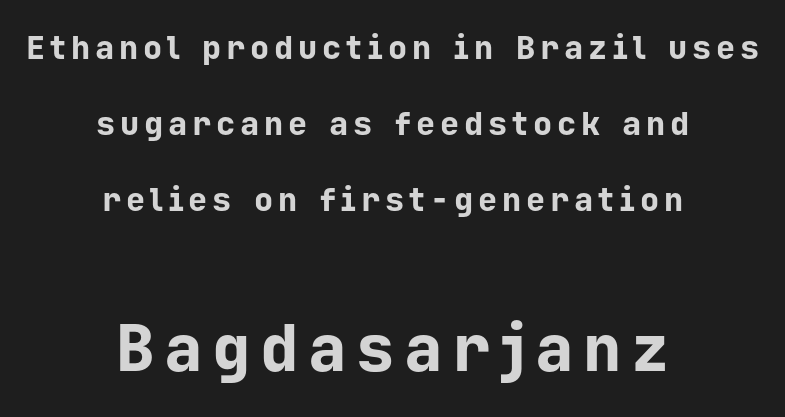
Nobody drew a line under any word here. Is the lower block the larger one? Yes — the lower block carries the bigger type. The rendering uses typewriter-style spacing with identical character cells. Every stem runs plumb, perpendicular to the baseline. Vertically, the passage feels expansive, rows floating well apart. Weight: bold.
